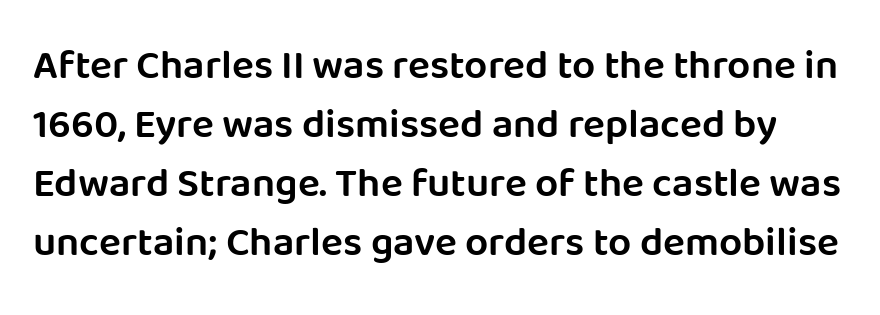
Q: Is the text bold? A: Semi-bold.
Q: Is the text italic (slanted)? A: No, it is upright.
Q: Is the typeface a serif or a sans-serif typeface? A: Sans-serif.
Q: Is the text underlined? A: No.
Q: Is the spacing between letters normal or unusually wide? A: Normal.
Q: Is the spacing between lines tight, normal or loose? A: Normal.
Q: Width (condensed, normal, or wide)? A: Normal.
Q: Stroke contrast? A: Low.
Q: x-height? A: Large.
Q: Monospaced? A: No.
